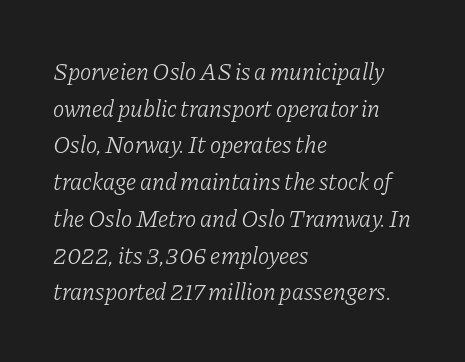
{"italic": "yes", "lean": "right", "slant_degrees": 11, "bold": "no", "underline": "no", "align": "left", "line_spacing": "normal", "line_spacing_ratio": 1.53, "letter_spacing": "normal", "letter_spacing_em": 0.0, "glyph_px": 24}
